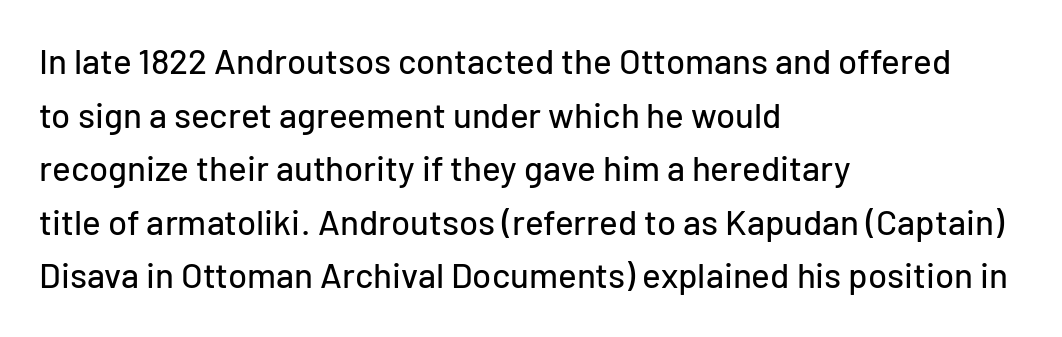
Descenders are the only things crossing below the line. Where is the straight margin? On the left. Does the type have serifs? No, each stem ends abruptly. Each word holds together tightly as a unit, with standard inter-letter gaps.
